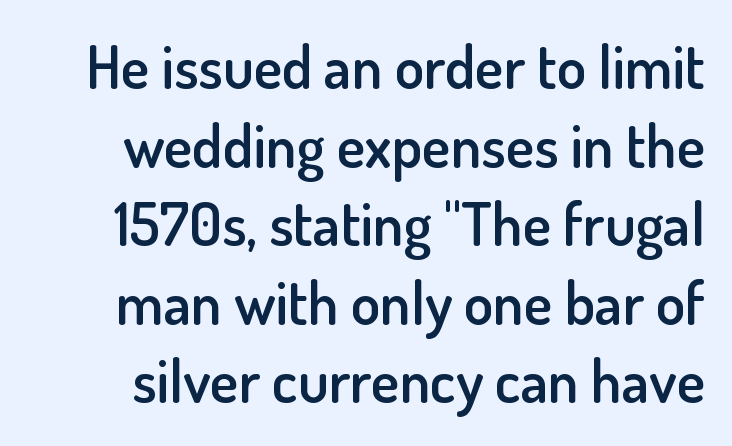
Q: Is the text bold? A: Semi-bold.
Q: Is the text italic (slanted)? A: No, it is upright.
Q: Is the typeface a serif or a sans-serif typeface? A: Sans-serif.
Q: Is the text underlined? A: No.
Q: Is the spacing between letters normal or unusually wide? A: Normal.
Q: Is the spacing between lines tight, normal or loose? A: Normal.
Q: Width (condensed, normal, or wide)? A: Normal.
Q: Stroke contrast? A: Low.
Q: x-height? A: Small.
Q: Monospaced? A: No.
